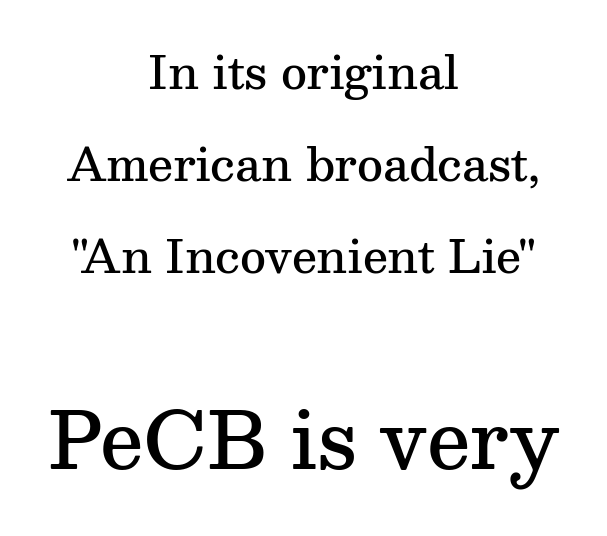
Q: Is the text bold? A: Semi-bold.
Q: Is the text italic (slanted)? A: No, it is upright.
Q: Is the typeface a serif or a sans-serif typeface? A: Serif.
Q: Is the text underlined? A: No.
Q: How is the paragraph aligned? A: Centered.
Q: Is the spacing between letters normal or unusually wide? A: Normal.
Q: Is the spacing between lines tight, normal or loose? A: Loose.
Q: Which block of text is set in a larger size, the first (top) or the second (bottom)? A: The second (bottom) one.
Q: Width (condensed, normal, or wide)? A: Normal.
Q: Stroke contrast? A: Medium.
Q: x-height? A: Medium.
Q: Monospaced? A: No.
